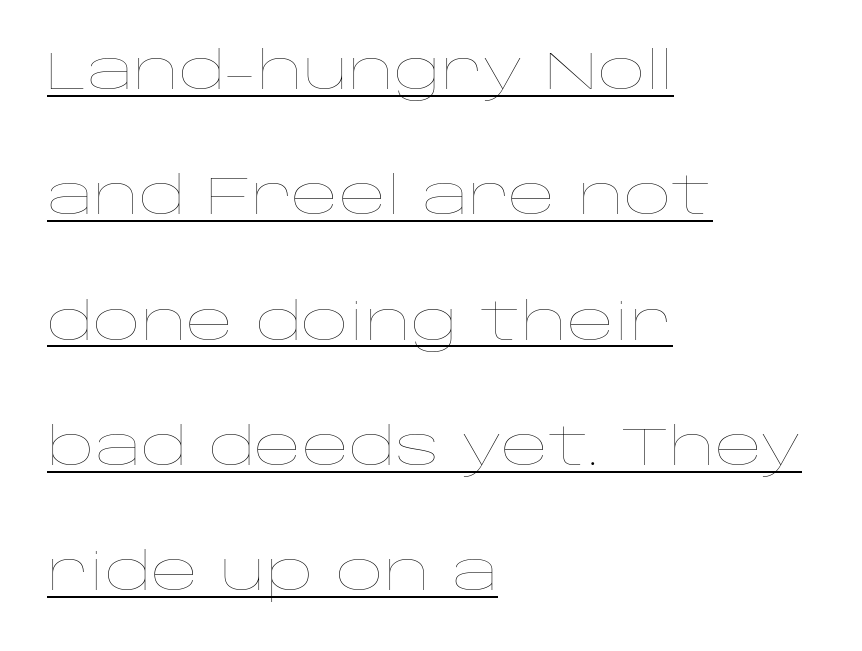
{"italic": "no", "bold": "no", "weight": "thin", "width": "wide", "stroke_contrast": "low", "x_height": "large", "monospaced": "no", "underline": "yes", "align": "left", "line_spacing": "loose", "line_spacing_ratio": 2.41, "letter_spacing": "normal", "letter_spacing_em": 0.0, "glyph_px": 52}
